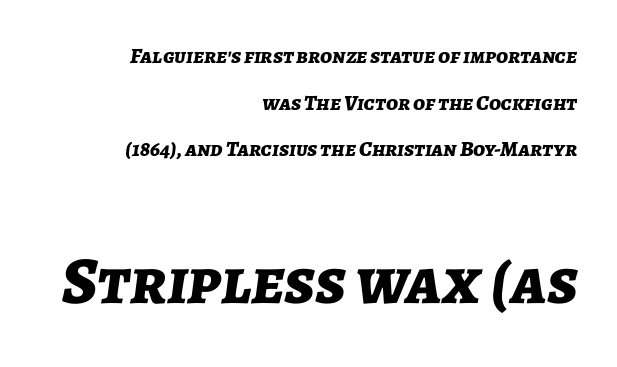
{"italic": "yes", "lean": "right", "slant_degrees": 7, "bold": "yes", "weight": "bold", "width": "normal", "stroke_contrast": "low", "x_height": "medium", "monospaced": "no", "underline": "no", "align": "right", "line_spacing": "loose", "line_spacing_ratio": 2.12, "letter_spacing": "normal", "letter_spacing_em": 0.0, "larger_block": "second", "size_ratio": 3.05, "glyph_px": 67}
